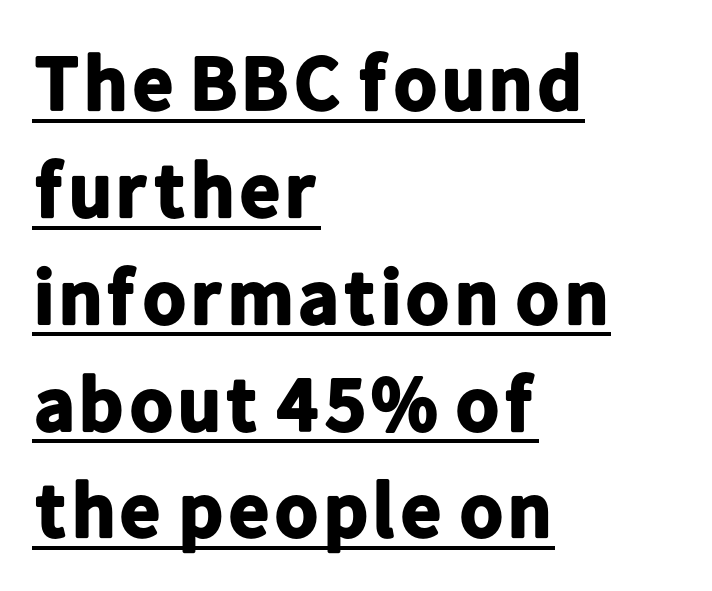
Proportional: the letters do not fall into vertical columns. The type is set solid horizontally, with unmodified tracking. This is underlined copy, the kind a proofreader might mark for attention. Italic? Not at all — the glyphs are vertical. Line beginnings align vertically; line endings do not.
